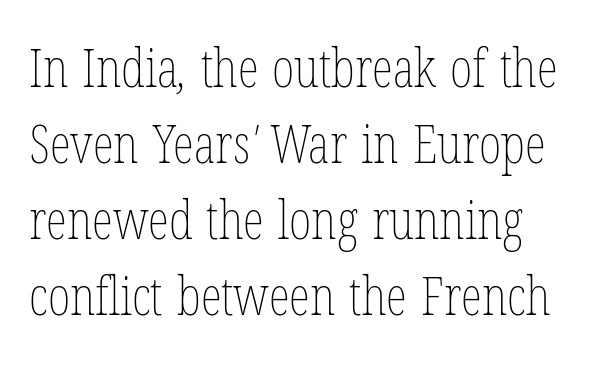
Ink coverage per letter is moderate at most. Each letter keeps its own natural width here, so spacing adapts to shape. The words here are not underlined. This sample uses plain, unmodified letter spacing.
